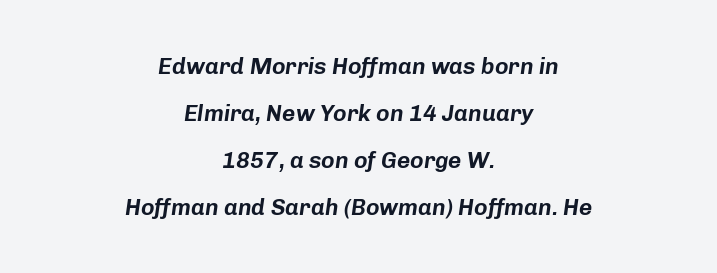
Q: Is the text italic (slanted)? A: Yes, it leans right by about 8 degrees.
Q: Is the text underlined? A: No.
Q: How is the paragraph aligned? A: Centered.
Q: Is the spacing between letters normal or unusually wide? A: Normal.
Q: Is the spacing between lines tight, normal or loose? A: Loose.
